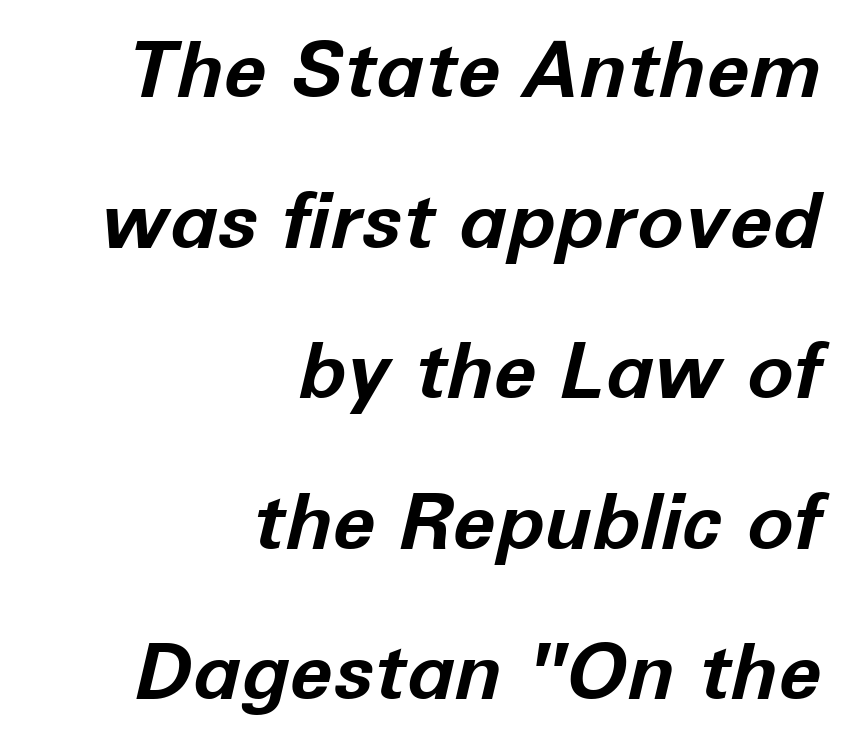
Q: Is the text bold? A: Yes.
Q: Is the text italic (slanted)? A: Yes, it leans right by about 12 degrees.
Q: Is the text underlined? A: No.
Q: How is the paragraph aligned? A: Right-aligned.
Q: Is the spacing between letters normal or unusually wide? A: Normal.
Q: Is the spacing between lines tight, normal or loose? A: Loose.
Q: Width (condensed, normal, or wide)? A: Normal.
Q: Stroke contrast? A: Low.
Q: x-height? A: Medium.
Q: Monospaced? A: No.
